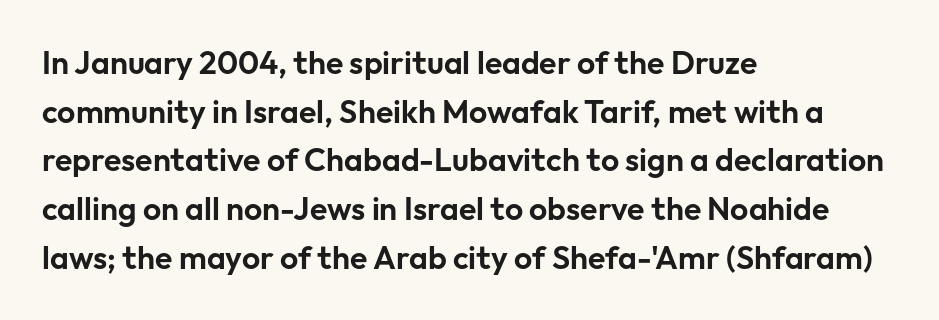
Caption: multi-line text, flush left, ragged right. The gaps between neighbouring characters are ordinary and unremarkable. Unmarked baselines from the first word to the last. The font family rendered here belongs to the sans-serif group.
